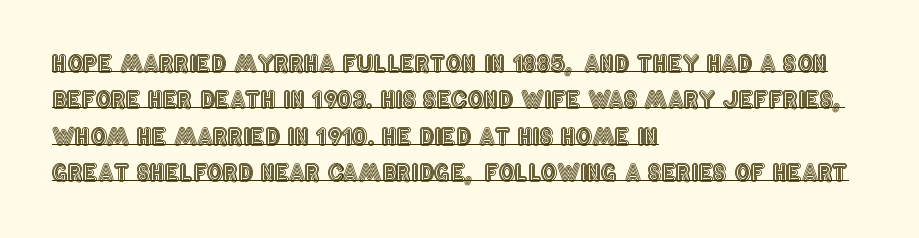
Q: Is the text italic (slanted)? A: No, it is upright.
Q: Is the text underlined? A: Yes.
Q: How is the paragraph aligned? A: Left-aligned.
Q: Is the spacing between letters normal or unusually wide? A: Normal.
Q: Is the spacing between lines tight, normal or loose? A: Normal.
